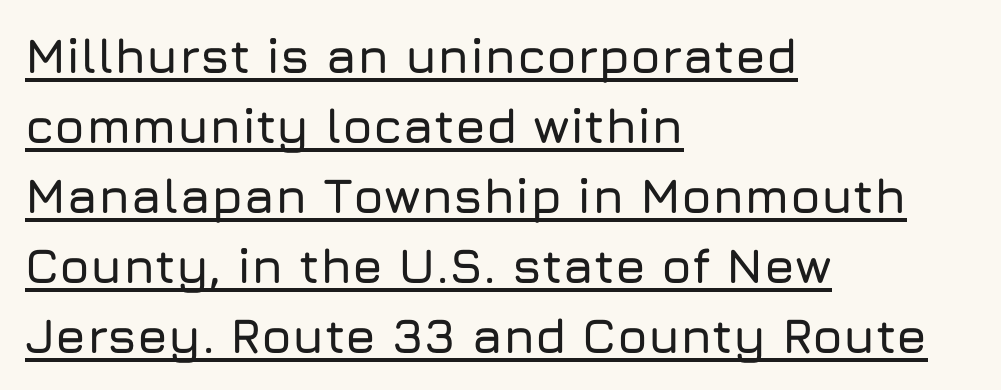
Students, observe the line beneath the letters — that is underlining. The paragraph has a hard left edge and a soft right edge. The type is set solid horizontally, with unmodified tracking. Nope, not italic — everything's standing straight. Baseline-to-baseline distance is the conventional proportion of letter height. The passage shown is typed in a proportional face where columns would drift.
